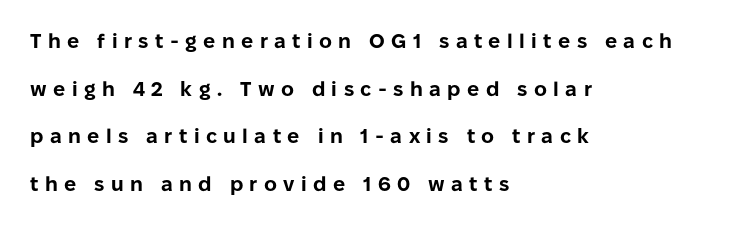
Each new line begins a long way beneath the previous one. The ragged edge is on the right, which tells us the setting is flush left. Notice how thick the strokes are: this is what a full bold looks like. Words float on clear page, feet unadorned.
